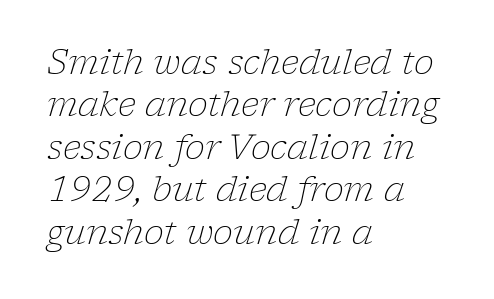
Honestly, the row spacing looks completely unremarkable. Tracking here is standard; glyphs follow each other at the usual distance. The font family rendered here belongs to the serif group. Is this a fixed-width face? No — the glyphs have proportional, varying widths. Line starts are locked; line ends wander. Type without underlining.
